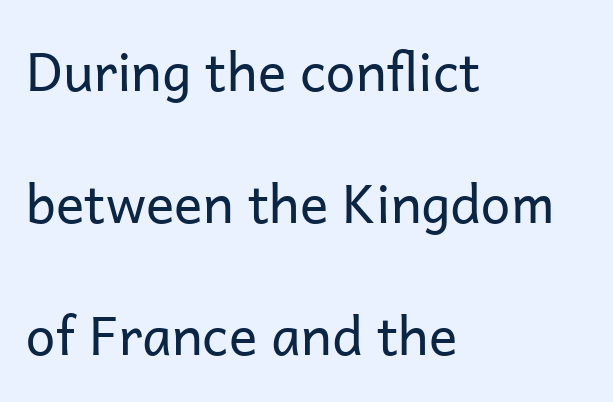
Q: Is the text bold? A: No.
Q: Is the text italic (slanted)? A: No, it is upright.
Q: Is the typeface a serif or a sans-serif typeface? A: Sans-serif.
Q: Is the text underlined? A: No.
Q: How is the paragraph aligned? A: Left-aligned.
Q: Is the spacing between letters normal or unusually wide? A: Normal.
Q: Is the spacing between lines tight, normal or loose? A: Loose.
Q: Width (condensed, normal, or wide)? A: Normal.
Q: Stroke contrast? A: Low.
Q: x-height? A: Medium.
Q: Monospaced? A: No.
